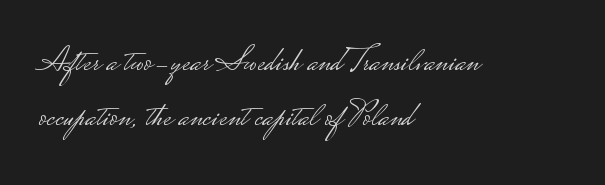
Q: Is the text bold? A: No.
Q: Is the text italic (slanted)? A: Yes.
Q: Is the typeface a serif or a sans-serif typeface? A: Sans-serif.
Q: Is the text underlined? A: No.
Q: How is the paragraph aligned? A: Left-aligned.
Q: Is the spacing between letters normal or unusually wide? A: Normal.
Q: Is the spacing between lines tight, normal or loose? A: Normal.
Q: Width (condensed, normal, or wide)? A: Wide.
Q: Stroke contrast? A: Low.
Q: Monospaced? A: No.
